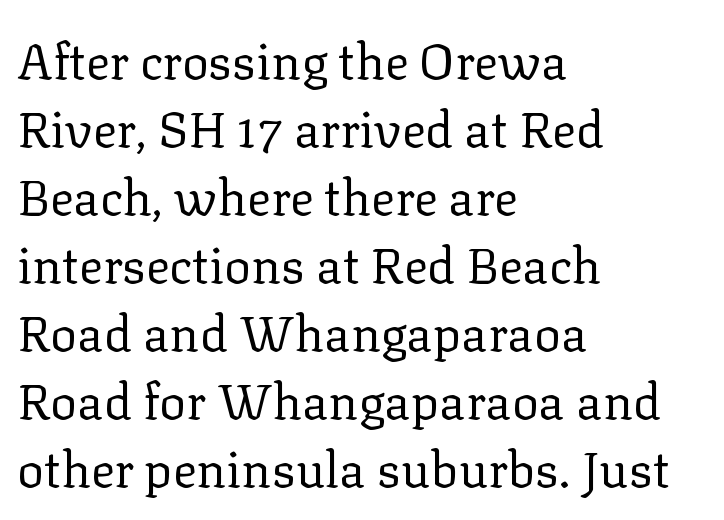
{"serif": "yes", "italic": "no", "bold": "no", "weight": "regular", "width": "normal", "stroke_contrast": "low", "x_height": "medium", "monospaced": "no", "underline": "no", "align": "left", "line_spacing": "normal", "line_spacing_ratio": 1.36, "letter_spacing": "normal", "letter_spacing_em": 0.0, "glyph_px": 50}
